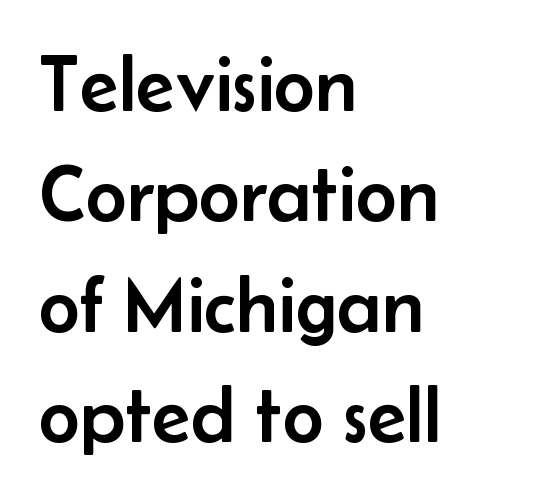
The image shows 80 px sans-serif type, upright; set left-aligned, normal line spacing (1.38x), normal letter spacing, not underlined; low stroke contrast and a small x-height.
